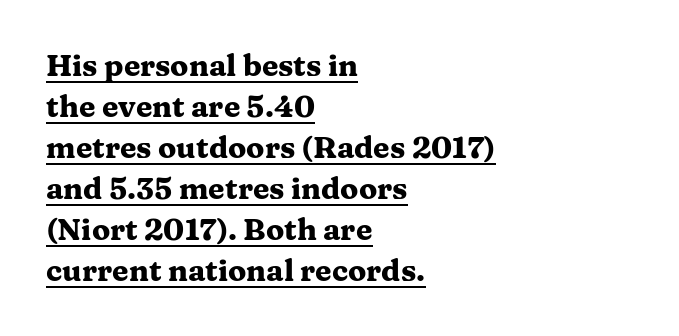
The image shows 30 px heavy, wide serif type, upright; set left-aligned, normal line spacing (1.37x), normal letter spacing, underlined; medium stroke contrast and a medium x-height.
